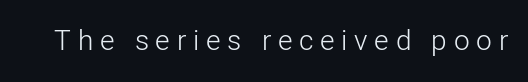
Q: Is the text bold? A: No.
Q: Is the text italic (slanted)? A: No, it is upright.
Q: Is the typeface a serif or a sans-serif typeface? A: Sans-serif.
Q: Is the text underlined? A: No.
Q: Is the spacing between letters normal or unusually wide? A: Unusually wide.
Q: Width (condensed, normal, or wide)? A: Normal.
Q: Stroke contrast? A: Low.
Q: x-height? A: Medium.
Q: Monospaced? A: No.
